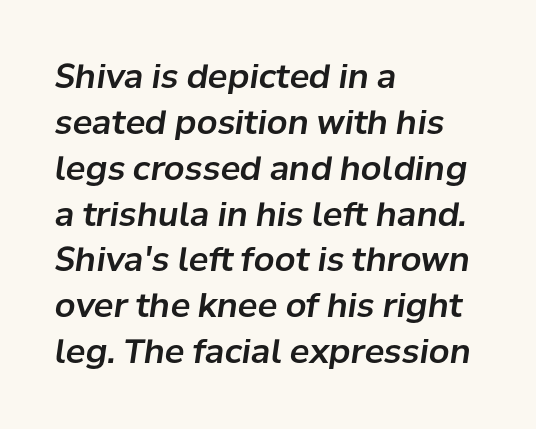
This rendering leaves character spacing at its baseline value. Every character sits at an angle, as italics do. The ragged edge is on the right, which tells us the setting is flush left. The area under the type is left untouched.
